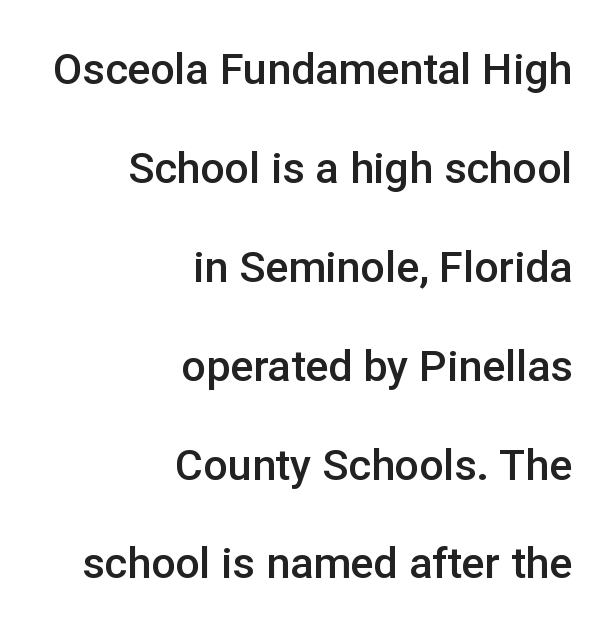
The baseline area is clear. The type family on display is of the sans-serif kind. Compared with typical paragraphs, the rows here are farther apart. If you drew a line through each stem, it would be perfectly vertical.
